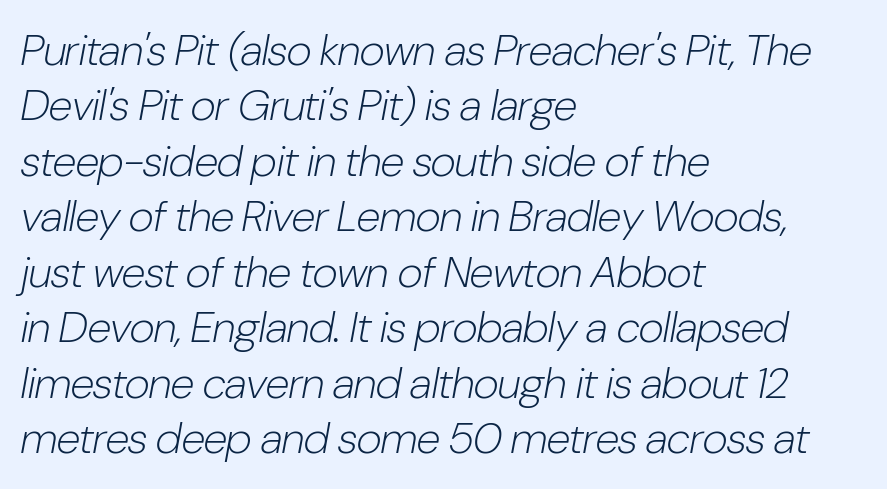
The tracking reads as untouched default to a designer's eye. The weight would be labelled regular, book, light, or lighter still. This sample has the flowing, uneven cadence of proportional lettering. Only glyphs here, with clear space below each row.
